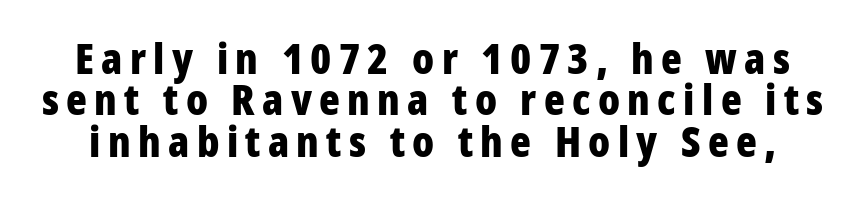
A typesetter would call this proportional, since set widths differ per character. Is there much room between lines? No — they nearly touch. Compared with an ordinary text face, these strokes are far heavier — a full bold. The foot of each line stays bare and open. The characters display no serif detailing; their extremities are plain. When letters stand straight like this, we call the style roman or upright.
